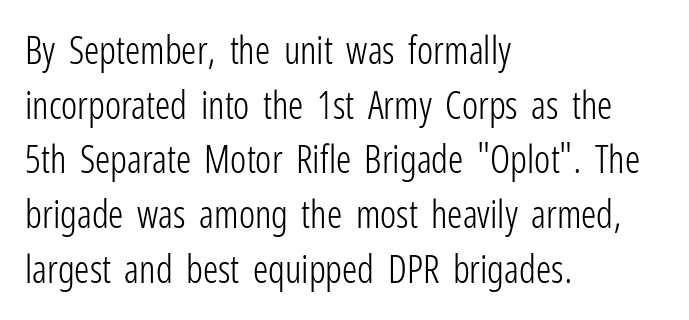
The image shows 38 px light, condensed sans-serif type, upright; set left-aligned, normal line spacing (1.44x), normal letter spacing, not underlined; low stroke contrast and a medium x-height.
